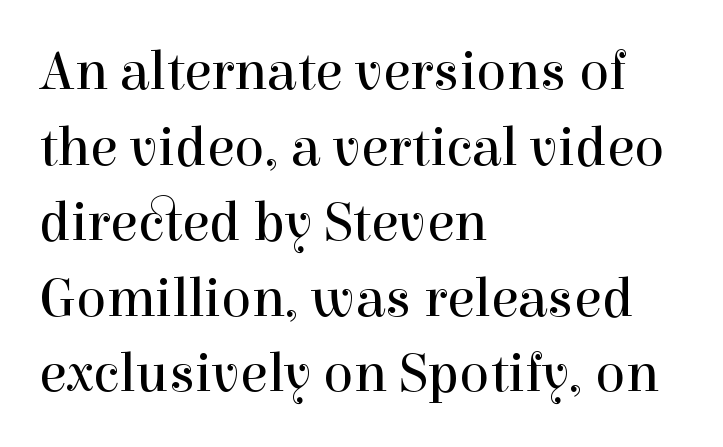
{"serif": "yes", "italic": "no", "bold": "no", "weight": "regular", "width": "normal", "x_height": "medium", "monospaced": "no", "underline": "no", "align": "left", "line_spacing": "normal", "line_spacing_ratio": 1.35, "letter_spacing": "normal", "letter_spacing_em": 0.0, "glyph_px": 56}
